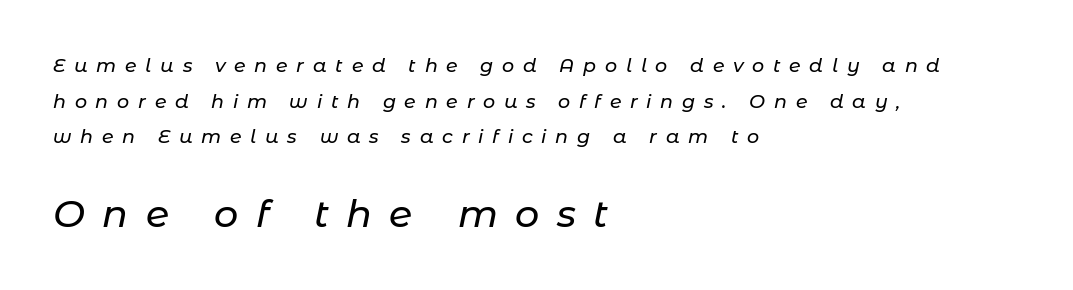
Horizontal alignment here is leftward, the default for most running prose. No word sits above an underline. The type is letterspaced generously, with wide tracking. Italic? Definitely — the glyphs are oblique. Think of a printed novel: that variable character pitch is what you see here.
